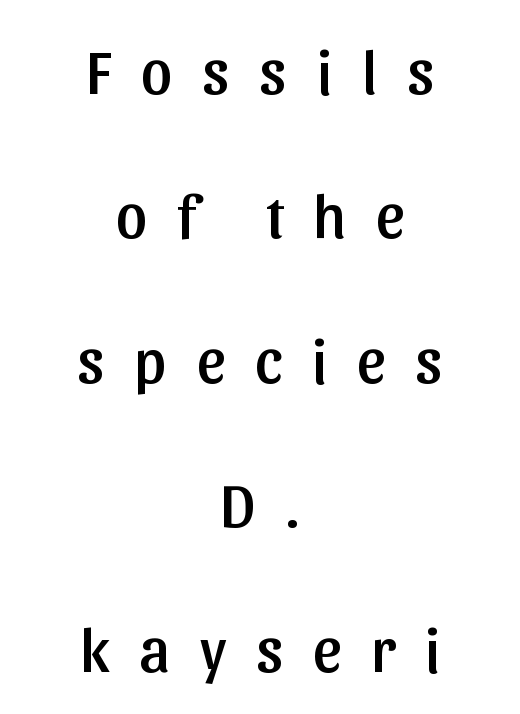
Line spacing here is loose. You could not count columns in this text — the font is proportionally spaced. Look at the tracking — it's clearly loosened, letters drifting apart. I'd call this a sans setting — the letters go barefoot. The lines in this sample share a center point and differ in where they start and stop.
